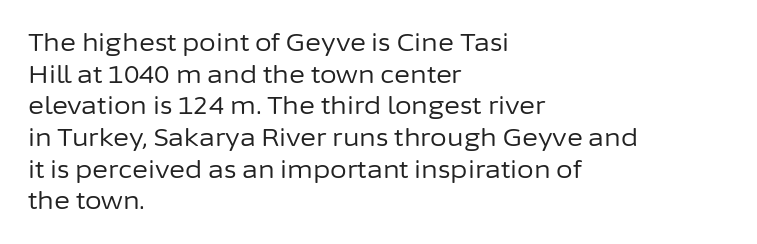
The image shows 24 px text type, upright; set left-aligned, normal line spacing (1.32x), normal letter spacing, not underlined.
